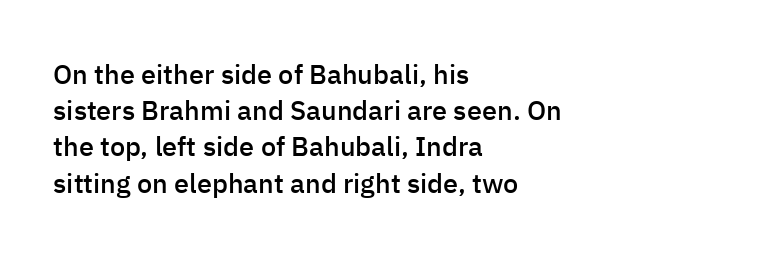
The image shows 27 px text type, upright; set left-aligned, normal line spacing (1.34x), normal letter spacing, not underlined.
